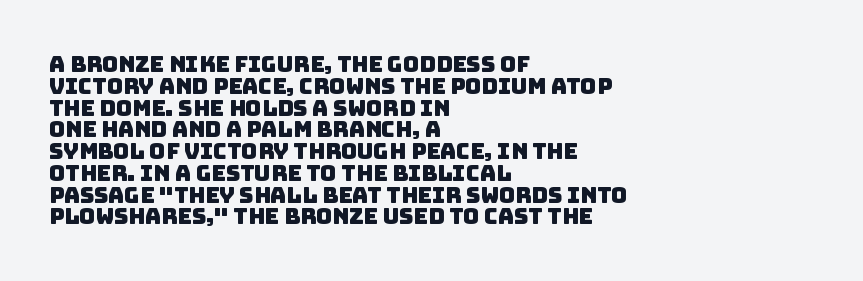
The image shows 22 px text type; set left-aligned, tight line spacing (0.99x), normal letter spacing, not underlined.
